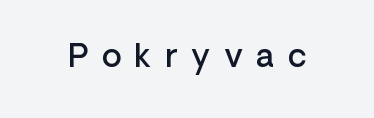
Q: Is the text bold? A: Semi-bold.
Q: Is the text italic (slanted)? A: No, it is upright.
Q: Is the typeface a serif or a sans-serif typeface? A: Sans-serif.
Q: Is the text underlined? A: No.
Q: Is the spacing between letters normal or unusually wide? A: Unusually wide.
Q: Width (condensed, normal, or wide)? A: Normal.
Q: Stroke contrast? A: Low.
Q: x-height? A: Medium.
Q: Monospaced? A: No.
